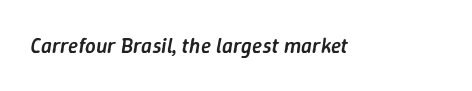
The strip under each line holds only bare page. Is the type slanted? Yes — the strokes lean at a clear angle. Weight check: semibold — heavier than regular, not quite bold. Caption: standard tracking, unaltered.
